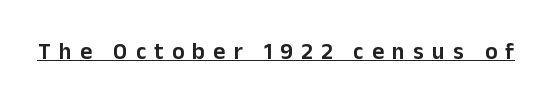
The lettering stays uniformly vertical, giving the passage a roman look. The face used here appears with an underline applied. Letter spacing: wide.
